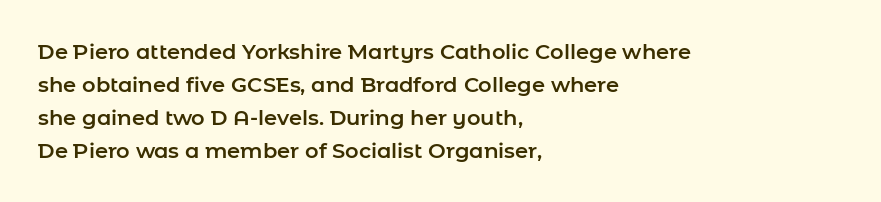
{"italic": "no", "underline": "no", "align": "left", "line_spacing": "normal", "line_spacing_ratio": 1.57, "letter_spacing": "normal", "letter_spacing_em": 0.0, "glyph_px": 21}
